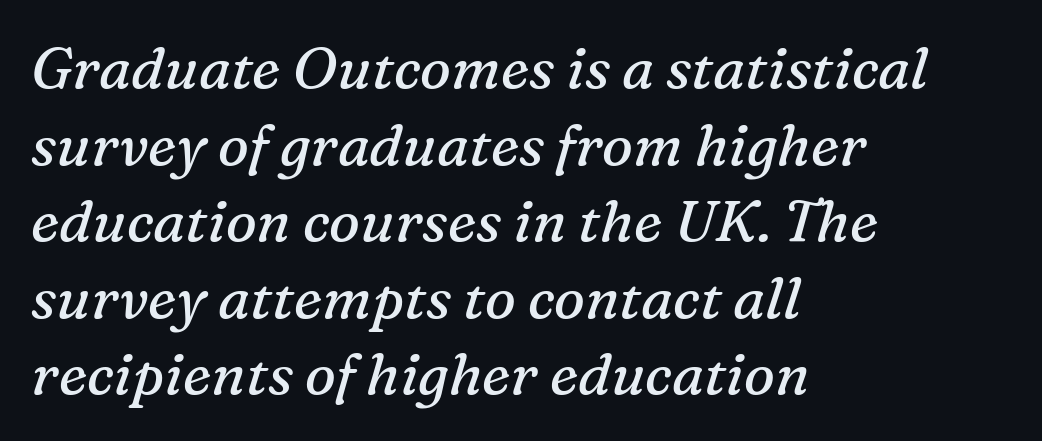
{"serif": "yes", "italic": "yes", "lean": "right", "slant_degrees": 16, "bold": "no", "weight": "regular", "width": "normal", "stroke_contrast": "medium", "x_height": "medium", "monospaced": "no", "underline": "no", "align": "left", "line_spacing": "normal", "line_spacing_ratio": 1.32, "letter_spacing": "normal", "letter_spacing_em": 0.0, "glyph_px": 58}
